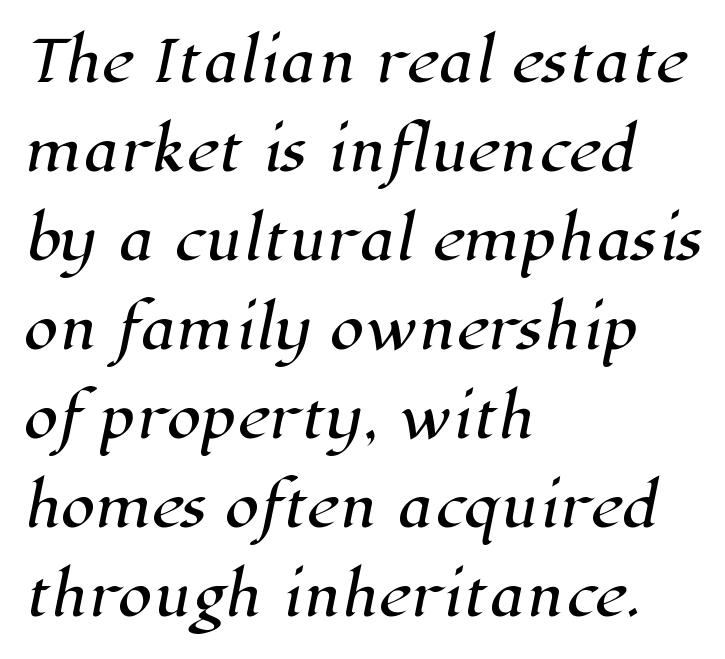
{"serif": "yes", "width": "normal", "stroke_contrast": "high", "x_height": "medium", "monospaced": "no", "underline": "no", "align": "left", "line_spacing": "normal", "line_spacing_ratio": 1.59, "letter_spacing": "normal", "letter_spacing_em": 0.0, "glyph_px": 56}
